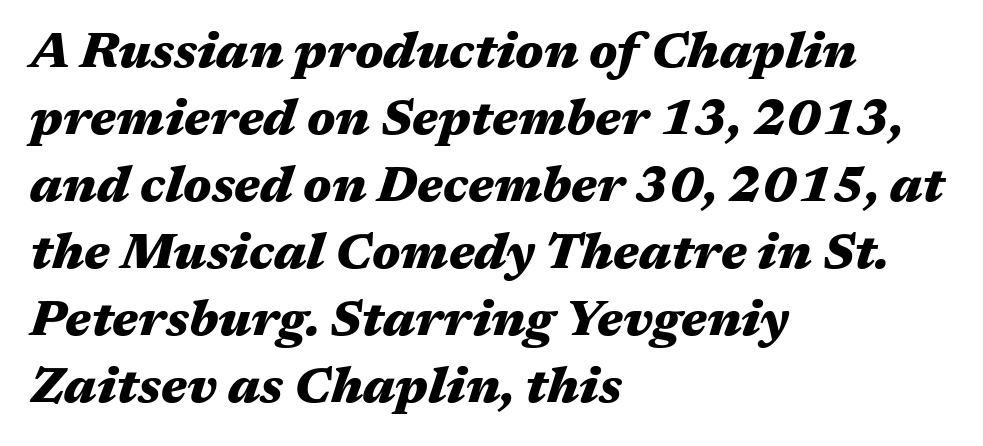
Clear beneath every line of the passage. Caption: multi-line text, flush left, ragged right. These lines are rendered in a variable-pitch font. Is the type bold? Yes — the strokes are clearly thick and heavy. Regarding leading, the lines here are spaced in the standard way.
